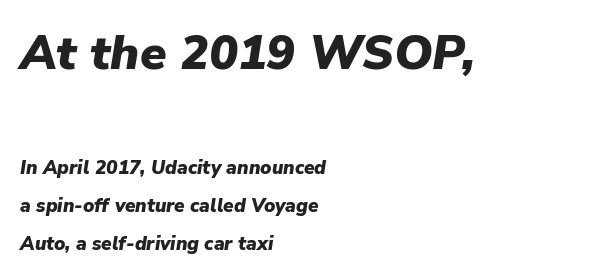
Q: Is the text bold? A: Yes.
Q: Is the text italic (slanted)? A: Yes, it leans right by about 9 degrees.
Q: Is the text underlined? A: No.
Q: How is the paragraph aligned? A: Left-aligned.
Q: Is the spacing between letters normal or unusually wide? A: Normal.
Q: Is the spacing between lines tight, normal or loose? A: Loose.
Q: Which block of text is set in a larger size, the first (top) or the second (bottom)? A: The first (top) one.
Q: Width (condensed, normal, or wide)? A: Normal.
Q: Stroke contrast? A: Low.
Q: x-height? A: Medium.
Q: Monospaced? A: No.
